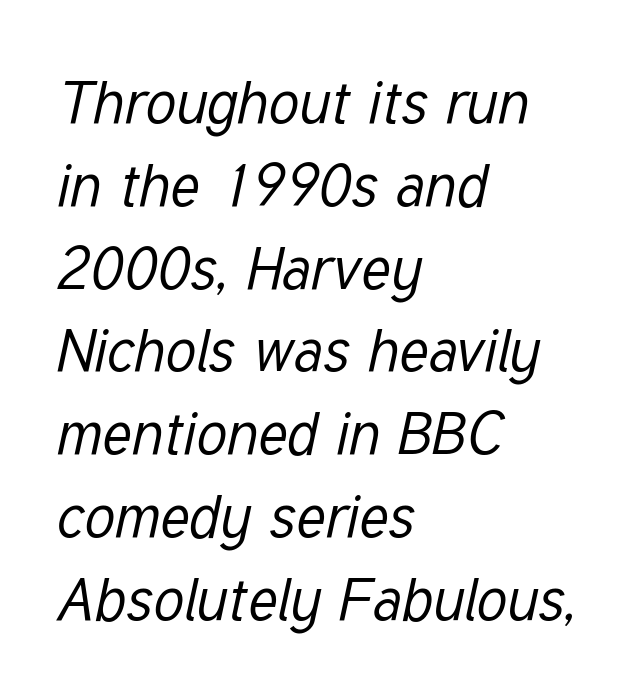
Q: Is the text bold? A: No.
Q: Is the text italic (slanted)? A: Yes, it leans right by about 12 degrees.
Q: Is the text underlined? A: No.
Q: How is the paragraph aligned? A: Left-aligned.
Q: Is the spacing between letters normal or unusually wide? A: Normal.
Q: Is the spacing between lines tight, normal or loose? A: Normal.
Q: Width (condensed, normal, or wide)? A: Condensed.
Q: Stroke contrast? A: Low.
Q: x-height? A: Medium.
Q: Monospaced? A: No.
